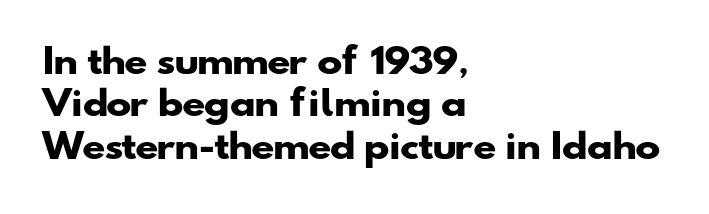
Q: Is the text bold? A: Yes.
Q: Is the typeface a serif or a sans-serif typeface? A: Sans-serif.
Q: Is the text underlined? A: No.
Q: How is the paragraph aligned? A: Left-aligned.
Q: Is the spacing between letters normal or unusually wide? A: Normal.
Q: Is the spacing between lines tight, normal or loose? A: Normal.
Q: Width (condensed, normal, or wide)? A: Wide.
Q: Stroke contrast? A: Low.
Q: x-height? A: Small.
Q: Monospaced? A: No.
